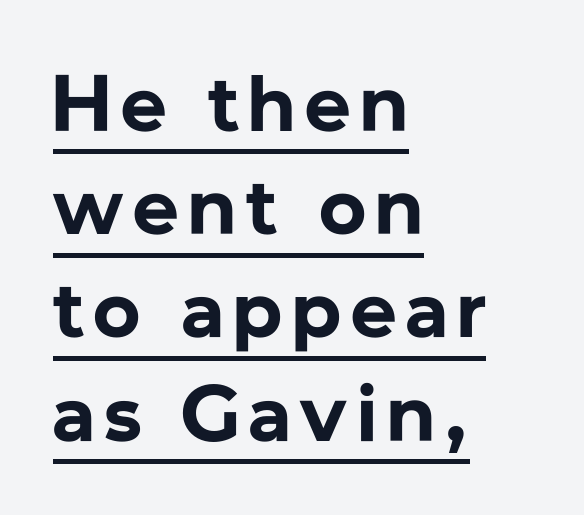
The image shows 80 px bold sans-serif type, upright; set left-aligned, normal line spacing (1.29x), underlined; low stroke contrast and a medium x-height.
